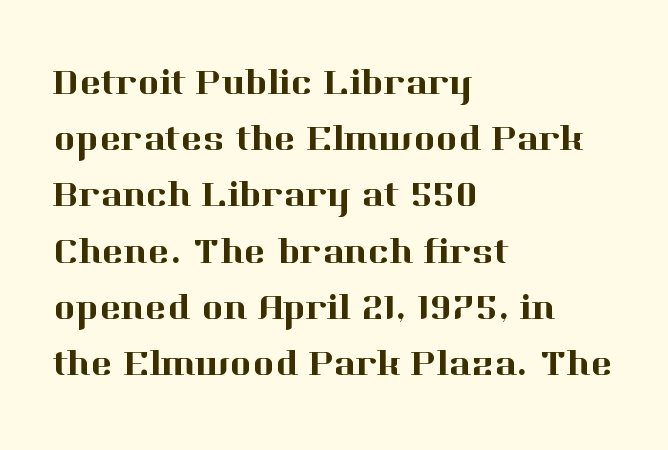
The image shows 37 px serif type, upright; set left-aligned, normal line spacing (1.52x), normal letter spacing, not underlined; high stroke contrast and a medium x-height.
